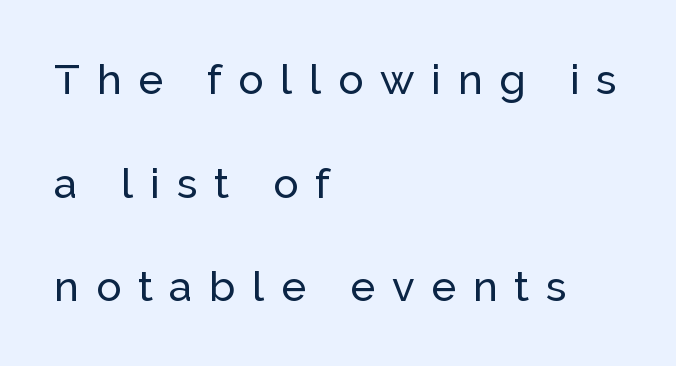
Q: Is the text italic (slanted)? A: No, it is upright.
Q: Is the typeface a serif or a sans-serif typeface? A: Sans-serif.
Q: Is the text underlined? A: No.
Q: How is the paragraph aligned? A: Left-aligned.
Q: Is the spacing between letters normal or unusually wide? A: Unusually wide.
Q: Is the spacing between lines tight, normal or loose? A: Loose.
Q: Width (condensed, normal, or wide)? A: Normal.
Q: Stroke contrast? A: Low.
Q: x-height? A: Medium.
Q: Monospaced? A: No.
